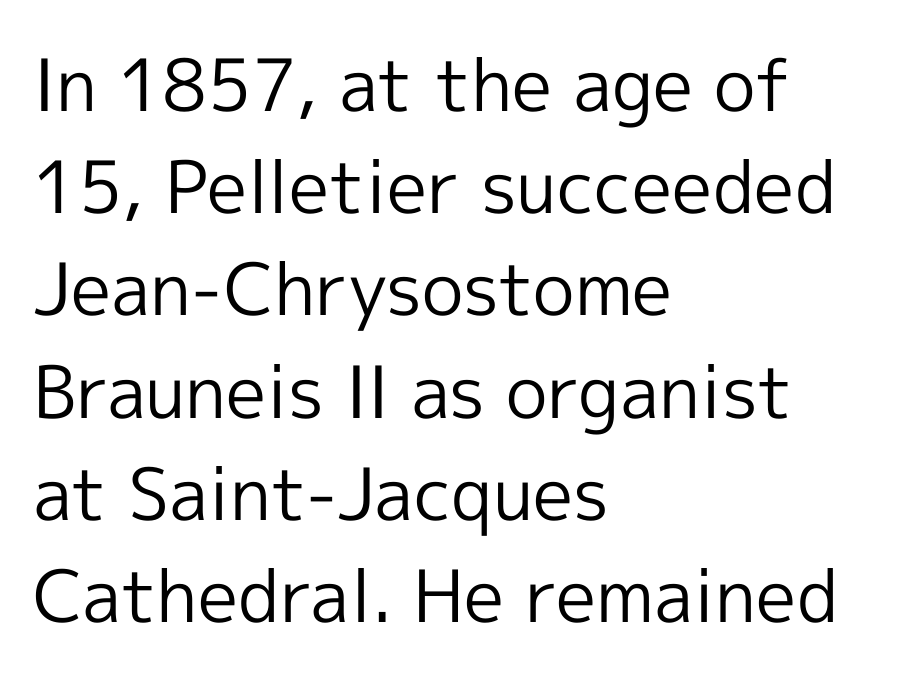
{"serif": "no", "italic": "no", "bold": "no", "weight": "regular", "width": "normal", "x_height": "medium", "monospaced": "no", "underline": "no", "align": "left", "line_spacing": "normal", "line_spacing_ratio": 1.42, "letter_spacing": "normal", "letter_spacing_em": 0.0, "glyph_px": 72}
